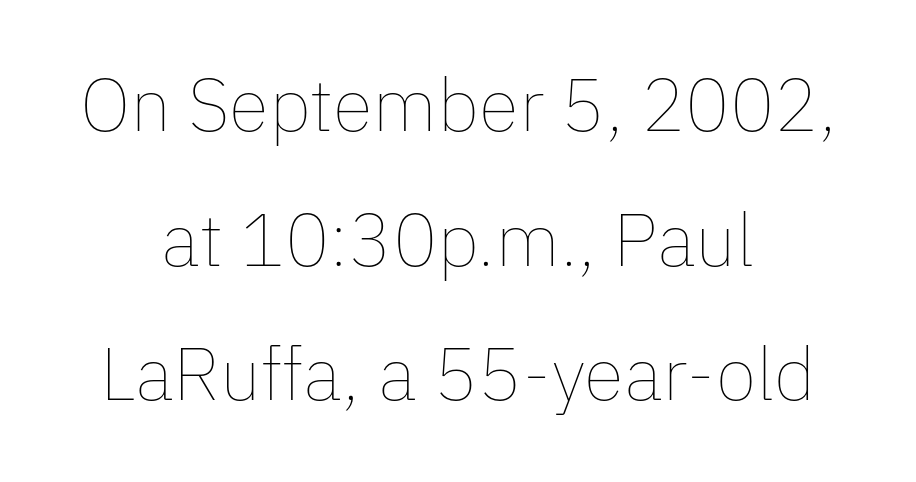
Q: Is the text bold? A: No.
Q: Is the text italic (slanted)? A: No, it is upright.
Q: Is the text underlined? A: No.
Q: How is the paragraph aligned? A: Centered.
Q: Is the spacing between letters normal or unusually wide? A: Normal.
Q: Width (condensed, normal, or wide)? A: Normal.
Q: Stroke contrast? A: Low.
Q: x-height? A: Medium.
Q: Monospaced? A: No.
